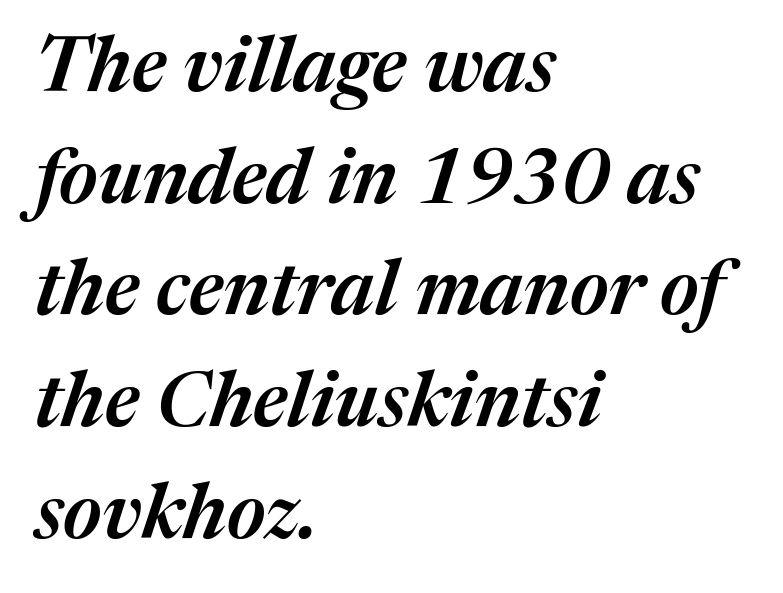
Q: Is the text bold? A: Semi-bold.
Q: Is the text italic (slanted)? A: Yes, it leans right by about 17 degrees.
Q: Is the text underlined? A: No.
Q: How is the paragraph aligned? A: Left-aligned.
Q: Is the spacing between letters normal or unusually wide? A: Normal.
Q: Is the spacing between lines tight, normal or loose? A: Normal.
Q: Width (condensed, normal, or wide)? A: Normal.
Q: Stroke contrast? A: Medium.
Q: x-height? A: Medium.
Q: Monospaced? A: No.
